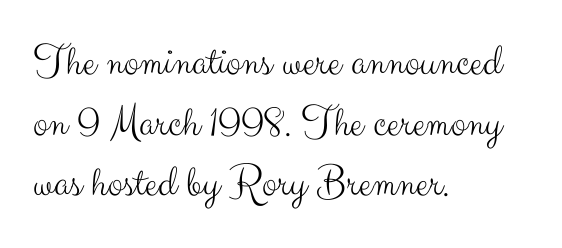
{"serif": "no", "bold": "no", "weight": "light", "width": "normal", "stroke_contrast": "medium", "x_height": "small", "monospaced": "no", "underline": "no", "align": "left", "line_spacing": "normal", "line_spacing_ratio": 1.35, "letter_spacing": "normal", "letter_spacing_em": 0.0, "glyph_px": 45}
